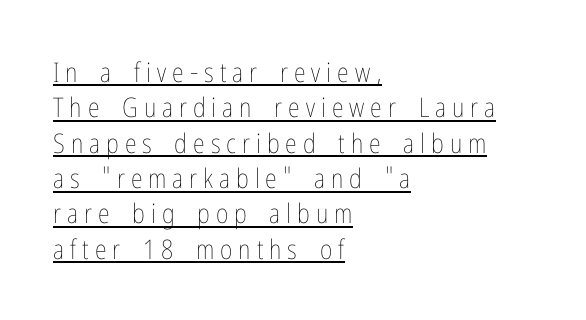
{"italic": "no", "bold": "no", "underline": "yes", "align": "left", "line_spacing": "normal", "line_spacing_ratio": 1.31, "letter_spacing": "wide", "letter_spacing_em": 0.22, "glyph_px": 27}
